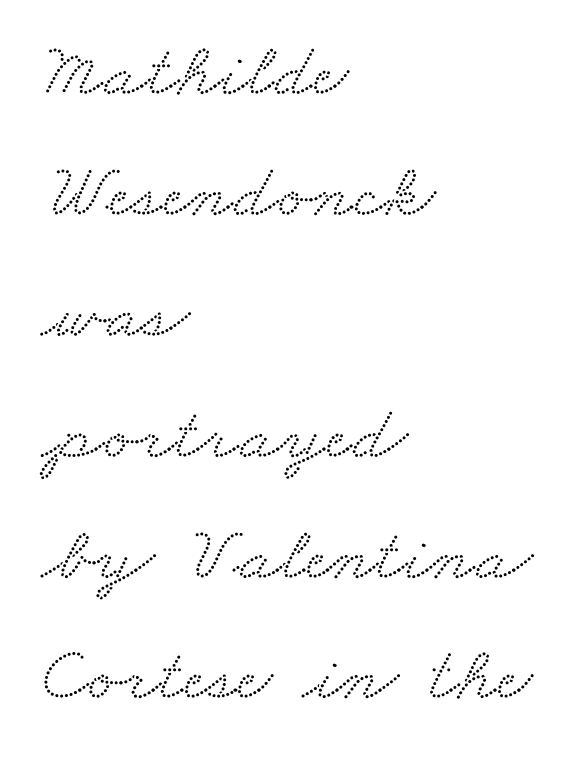
Each word holds together tightly as a unit, with standard inter-letter gaps. To sum up the face: it has serifs. The leading is moderate, giving the passage an even texture. All the whitespace from short lines collects on the right.
